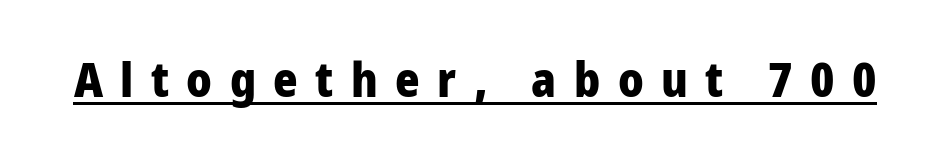
Q: Is the text bold? A: Yes.
Q: Is the text italic (slanted)? A: No, it is upright.
Q: Is the typeface a serif or a sans-serif typeface? A: Sans-serif.
Q: Is the text underlined? A: Yes.
Q: Is the spacing between letters normal or unusually wide? A: Unusually wide.
Q: Width (condensed, normal, or wide)? A: Normal.
Q: Stroke contrast? A: Low.
Q: x-height? A: Medium.
Q: Monospaced? A: No.
